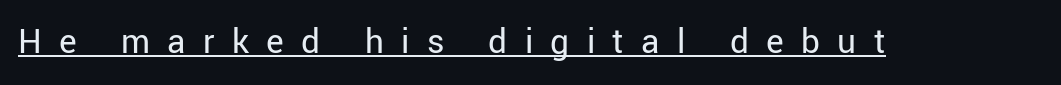
The image shows 37 px regular-weight sans-serif type, upright; set unusually wide letter spacing (+0.47 em), underlined; low stroke contrast and a medium x-height.
